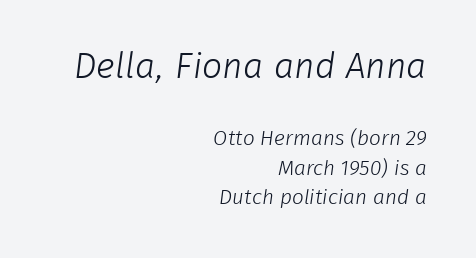
Q: Is the text bold? A: No.
Q: Is the typeface a serif or a sans-serif typeface? A: Sans-serif.
Q: Is the text underlined? A: No.
Q: How is the paragraph aligned? A: Right-aligned.
Q: Is the spacing between letters normal or unusually wide? A: Normal.
Q: Is the spacing between lines tight, normal or loose? A: Normal.
Q: Which block of text is set in a larger size, the first (top) or the second (bottom)? A: The first (top) one.
Q: Width (condensed, normal, or wide)? A: Normal.
Q: Stroke contrast? A: Low.
Q: x-height? A: Medium.
Q: Monospaced? A: No.
